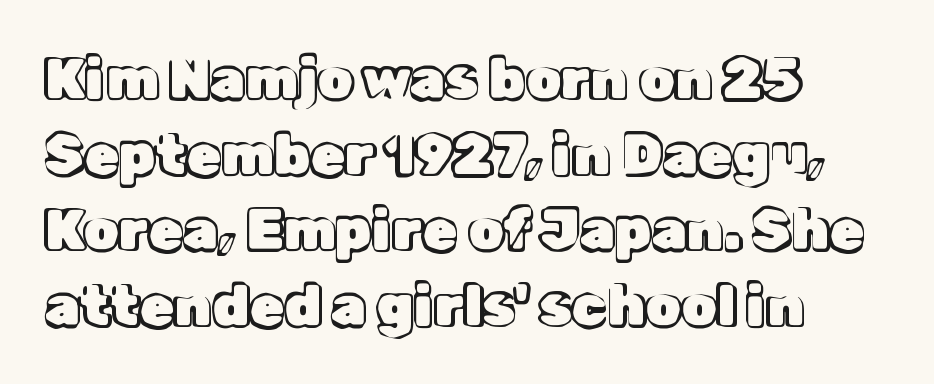
The foot of each line stays bare and open. Vertically, the passage feels balanced, rows spaced as you'd expect. Compared with typical body copy, the letter spacing here is the same. Italic: no, the glyphs are upright roman. Is the block centered? No — it sits flush against the left margin. The passage shown is typed in a proportional face where columns would drift.
